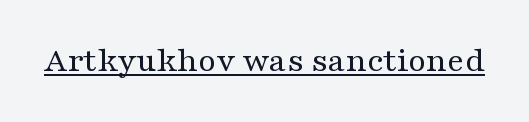
The image shows 36 px regular-weight, wide serif type, upright; set normal letter spacing, underlined; medium stroke contrast and a medium x-height.
